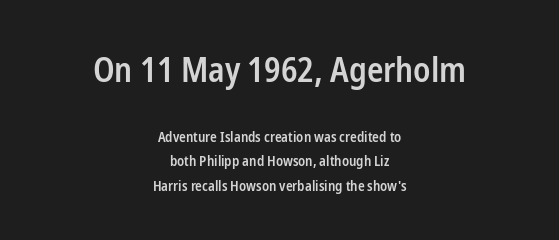
Q: Is the text bold? A: Semi-bold.
Q: Is the text italic (slanted)? A: No, it is upright.
Q: Is the typeface a serif or a sans-serif typeface? A: Sans-serif.
Q: Is the text underlined? A: No.
Q: How is the paragraph aligned? A: Centered.
Q: Is the spacing between letters normal or unusually wide? A: Normal.
Q: Which block of text is set in a larger size, the first (top) or the second (bottom)? A: The first (top) one.
Q: Width (condensed, normal, or wide)? A: Condensed.
Q: Stroke contrast? A: Low.
Q: x-height? A: Medium.
Q: Monospaced? A: No.
